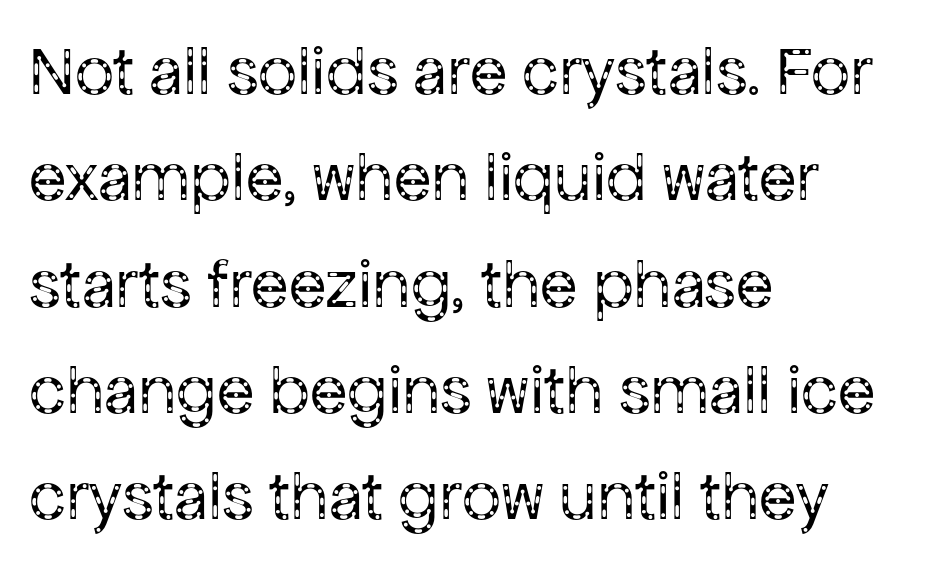
{"serif": "no", "italic": "no", "bold": "no", "weight": "regular", "width": "normal", "stroke_contrast": "low", "x_height": "medium", "monospaced": "no", "underline": "no", "align": "left", "line_spacing": "normal", "line_spacing_ratio": 1.54, "letter_spacing": "normal", "letter_spacing_em": 0.0, "glyph_px": 69}
